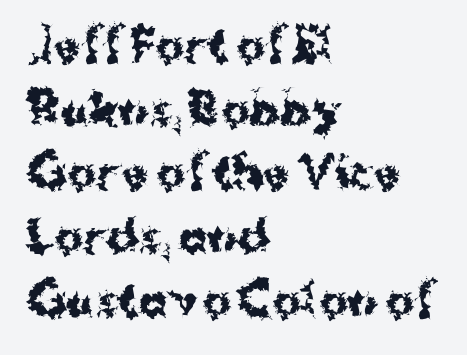
The image shows 43 px bold sans-serif type, upright; set left-aligned, normal line spacing (1.48x), normal letter spacing, not underlined; medium stroke contrast and a medium x-height.
